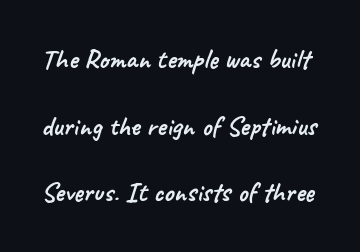
The image shows 28 px sans-serif type; set loose line spacing (2.38x), normal letter spacing, not underlined; low stroke contrast and a small x-height.
